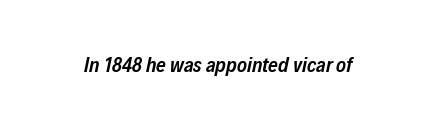
Q: Is the text bold? A: Semi-bold.
Q: Is the text italic (slanted)? A: Yes, it leans right by about 12 degrees.
Q: Is the text underlined? A: No.
Q: Is the spacing between letters normal or unusually wide? A: Normal.
